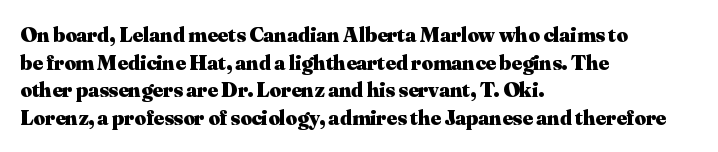
{"italic": "no", "bold": "yes", "underline": "no", "align": "left", "line_spacing": "normal", "line_spacing_ratio": 1.26, "letter_spacing": "normal", "letter_spacing_em": 0.0, "glyph_px": 22}
